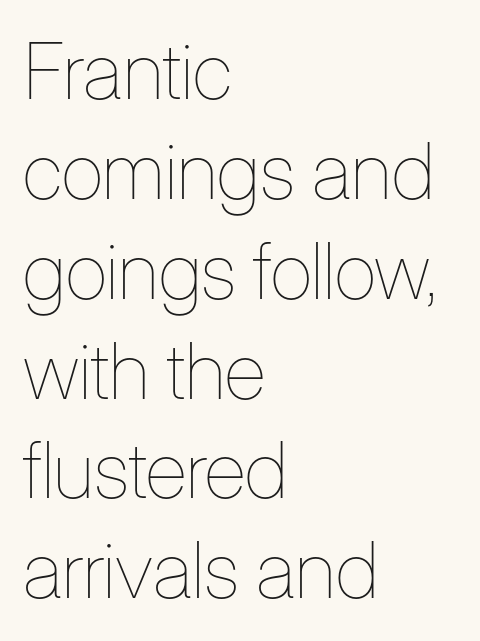
The image shows 78 px thin, condensed type, upright; set left-aligned, normal line spacing (1.28x), normal letter spacing, not underlined; low stroke contrast and a medium x-height.
